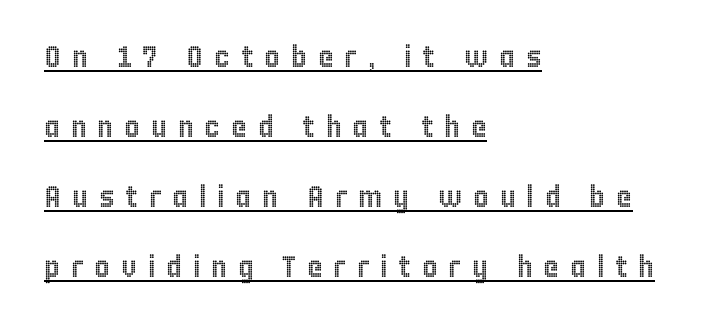
A roman cut, with each character standing at attention. A student would call this left alignment; a typographer would say flush left, rag right. Airy leading. Observe the wide spacing: letters keep a clear distance from each other. Character widths vary here, with narrow letters taking less room than wide ones.
